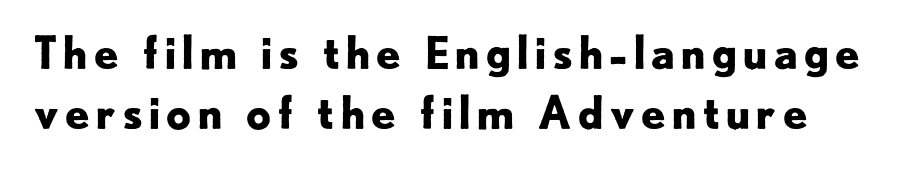
The characters display no serif detailing; their extremities are plain. The passage shown is typed in a proportional face where columns would drift. Does the weight exceed regular? Yes, all the way to bold. No italicization has been applied; the sample stays upright. Vertically, the passage feels balanced, rows spaced as you'd expect.
